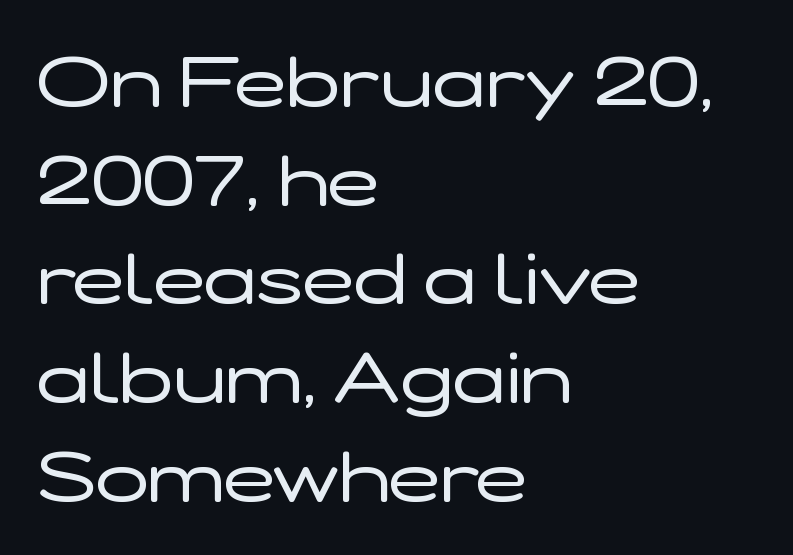
Q: Is the text bold? A: No.
Q: Is the text italic (slanted)? A: No, it is upright.
Q: Is the typeface a serif or a sans-serif typeface? A: Sans-serif.
Q: Is the text underlined? A: No.
Q: How is the paragraph aligned? A: Left-aligned.
Q: Is the spacing between letters normal or unusually wide? A: Normal.
Q: Is the spacing between lines tight, normal or loose? A: Normal.
Q: Width (condensed, normal, or wide)? A: Wide.
Q: Stroke contrast? A: Low.
Q: x-height? A: Medium.
Q: Monospaced? A: No.
